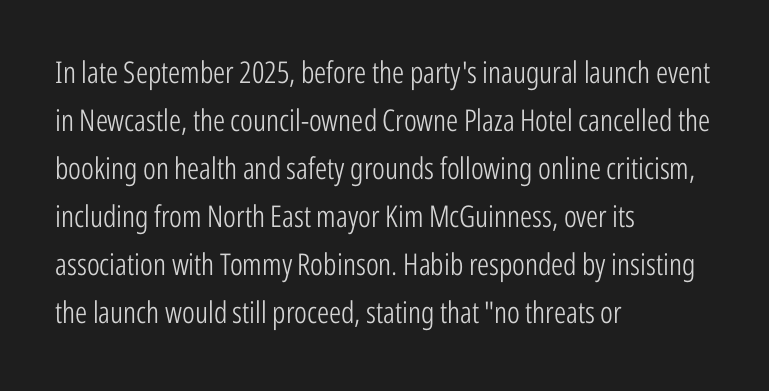
The image shows 30 px light, condensed sans-serif type, upright; set left-aligned, normal line spacing (1.6x), normal letter spacing, not underlined; low stroke contrast and a medium x-height.
